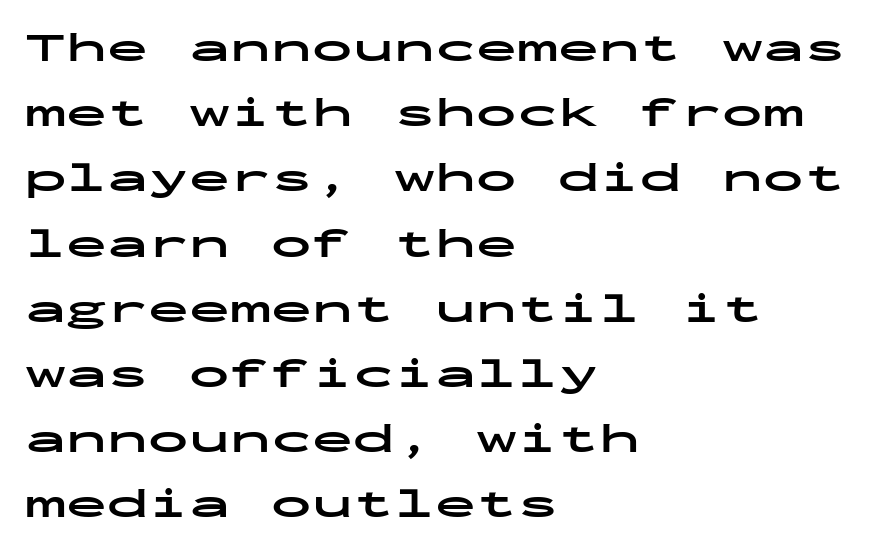
The image shows 41 px bold, wide sans-serif type, upright, monospaced; set left-aligned, normal line spacing (1.59x), normal letter spacing, not underlined; low stroke contrast and a medium x-height.
